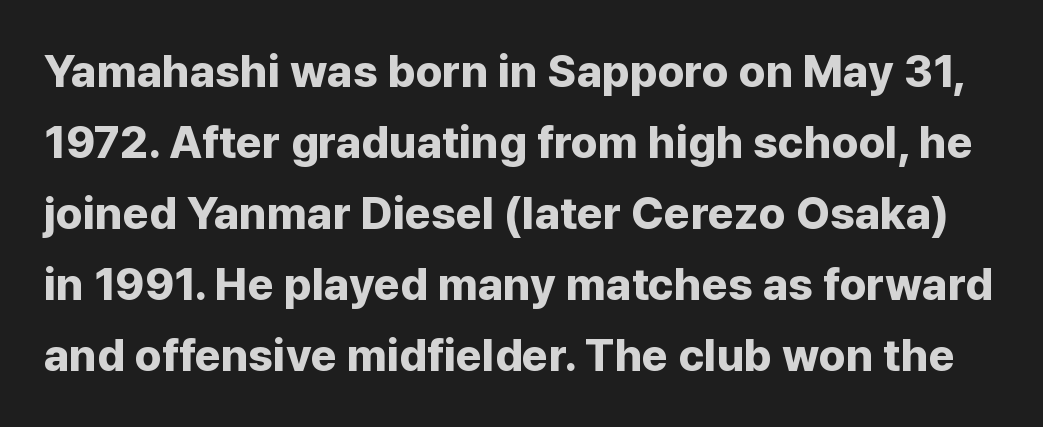
Q: Is the text bold? A: Yes.
Q: Is the text italic (slanted)? A: No, it is upright.
Q: Is the typeface a serif or a sans-serif typeface? A: Sans-serif.
Q: Is the text underlined? A: No.
Q: Is the spacing between letters normal or unusually wide? A: Normal.
Q: Is the spacing between lines tight, normal or loose? A: Normal.
Q: Width (condensed, normal, or wide)? A: Normal.
Q: Stroke contrast? A: Low.
Q: x-height? A: Medium.
Q: Monospaced? A: No.
